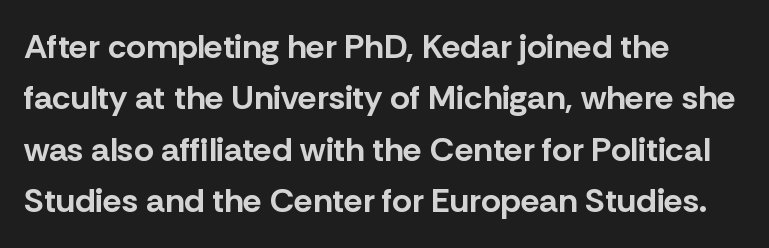
{"serif": "no", "italic": "no", "bold": "yes", "weight": "bold", "width": "normal", "stroke_contrast": "low", "x_height": "medium", "monospaced": "no", "underline": "no", "align": "left", "line_spacing": "normal", "line_spacing_ratio": 1.51, "letter_spacing": "normal", "letter_spacing_em": 0.0, "glyph_px": 34}
